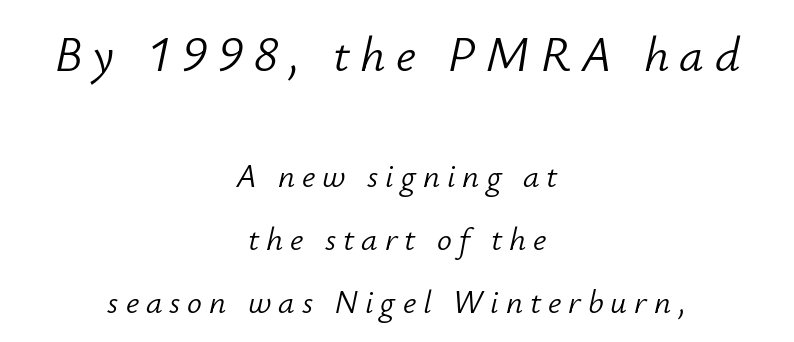
{"italic": "yes", "lean": "right", "slant_degrees": 12, "bold": "no", "weight": "light", "width": "normal", "stroke_contrast": "low", "x_height": "small", "monospaced": "no", "underline": "no", "align": "center", "line_spacing": "loose", "line_spacing_ratio": 1.91, "letter_spacing": "wide", "letter_spacing_em": 0.21, "larger_block": "first", "size_ratio": 1.48, "glyph_px": 49}
